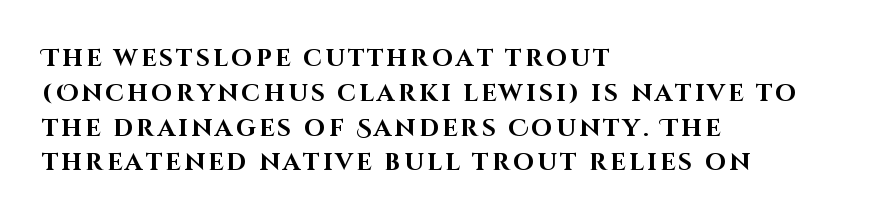
Upright lettering throughout. Any mark beneath the type? The region is blank. Compared with typical paragraphs, the rows here are spaced about the same. Reading down the block, your eye returns to a fixed left position each line. Each glyph is drawn with heavy, bold strokes.
